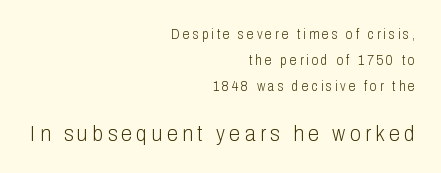
The image shows 22 px text type, upright; set right-aligned, line spacing 1.85x, unusually wide letter spacing (+0.21 em), not underlined; the second (bottom) block is 1.57x larger.
